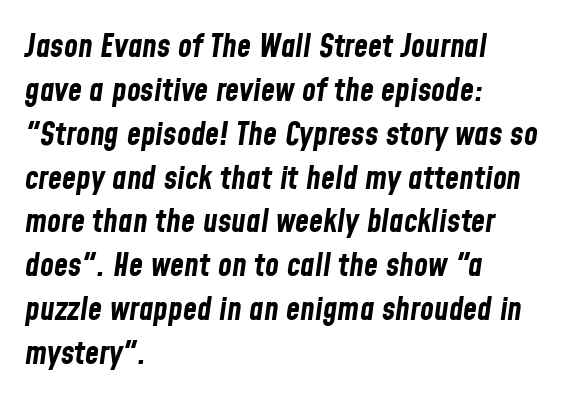
Q: Is the text bold? A: Yes.
Q: Is the text italic (slanted)? A: Yes, it leans right by about 8 degrees.
Q: Is the text underlined? A: No.
Q: How is the paragraph aligned? A: Left-aligned.
Q: Is the spacing between letters normal or unusually wide? A: Normal.
Q: Is the spacing between lines tight, normal or loose? A: Normal.
Q: Width (condensed, normal, or wide)? A: Condensed.
Q: Stroke contrast? A: Low.
Q: x-height? A: Medium.
Q: Monospaced? A: No.
